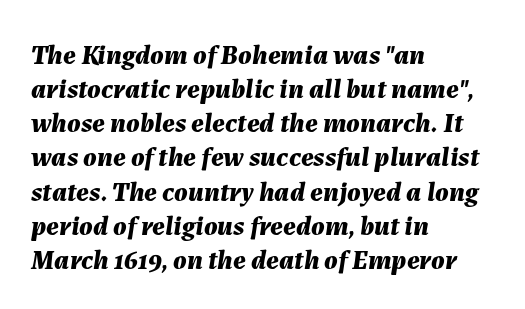
Q: Is the text bold? A: Yes.
Q: Is the text italic (slanted)? A: Yes, it leans right by about 7 degrees.
Q: Is the text underlined? A: No.
Q: How is the paragraph aligned? A: Left-aligned.
Q: Is the spacing between letters normal or unusually wide? A: Normal.
Q: Width (condensed, normal, or wide)? A: Normal.
Q: Stroke contrast? A: Medium.
Q: x-height? A: Medium.
Q: Monospaced? A: No.
